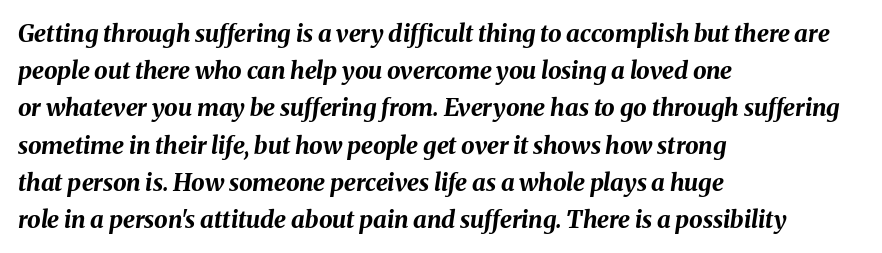
The rendering applies a slant to the glyphs. On the weight axis this lands at bold, roughly 700. Look at the tracking — it's just the regular setting, nothing added. Leading matches the norm, producing a regular column. Visually the block forms a straight wall on the left and a jagged coastline on the right. Underline: absent.
